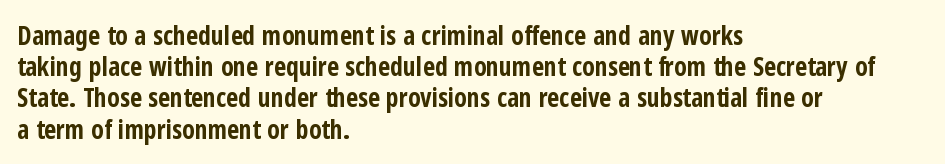
{"italic": "no", "bold": "yes", "underline": "no", "align": "left", "line_spacing_ratio": 1.2, "letter_spacing": "normal", "letter_spacing_em": 0.0, "glyph_px": 26}
